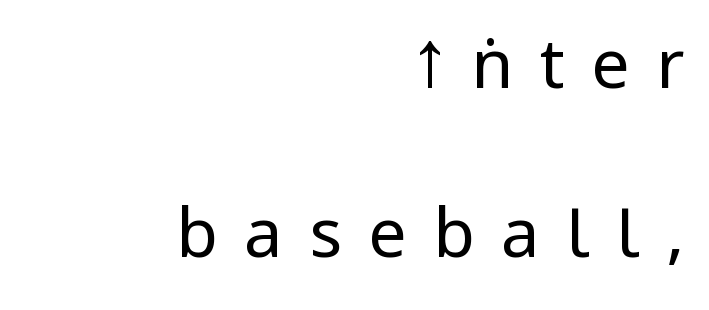
The font's upright variant was chosen for this text. Serifs: no, the terminals of the letterforms are clean. Observe the wide spacing: letters keep a clear distance from each other. These lines are set flush right with a ragged left edge.
